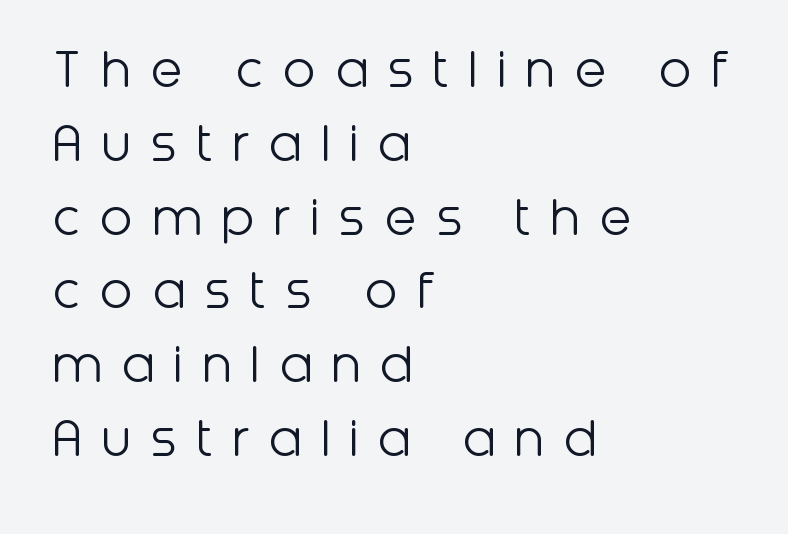
The image shows 60 px light sans-serif type, upright; set left-aligned, line spacing 1.23x, unusually wide letter spacing (+0.31 em), not underlined; low stroke contrast and a medium x-height.
